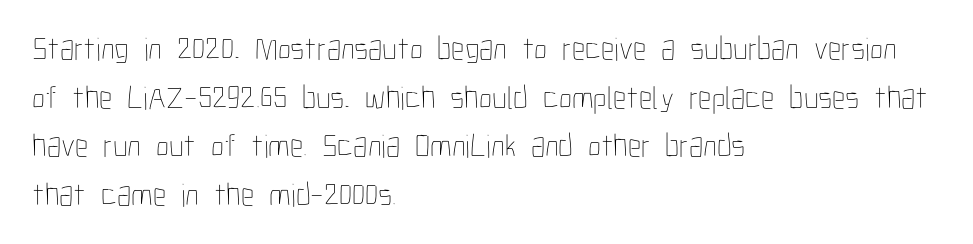
The image shows 33 px thin, condensed type, upright; set left-aligned, normal line spacing (1.47x), normal letter spacing, not underlined; low stroke contrast and a medium x-height.
